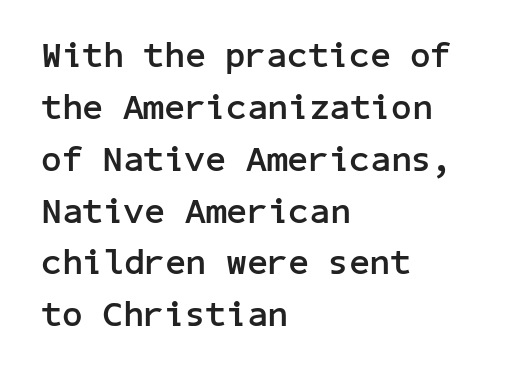
Characters follow at the spacing the type designer built in. The passage is arranged the way most books set body copy — flush left. The space between consecutive lines is moderate. Any mark beneath the type? The region is blank. The type family on display is of the sans-serif kind. When letters stand straight like this, we call the style roman or upright.
